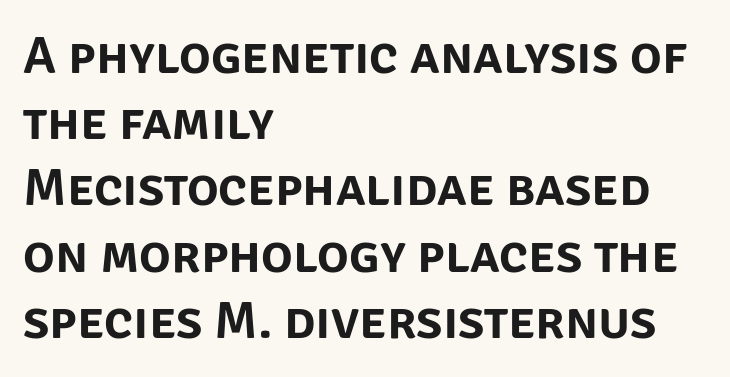
{"serif": "no", "italic": "no", "width": "normal", "stroke_contrast": "low", "x_height": "large", "monospaced": "no", "underline": "no", "align": "left", "line_spacing": "normal", "line_spacing_ratio": 1.25, "letter_spacing": "normal", "letter_spacing_em": 0.0, "glyph_px": 53}
